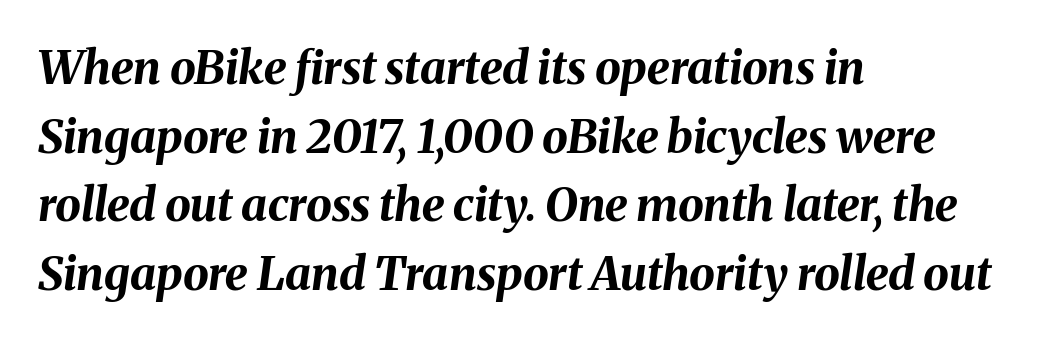
The image shows 46 px bold type, italic (leaning right); set left-aligned, normal line spacing (1.49x), normal letter spacing, not underlined; medium stroke contrast and a medium x-height.
